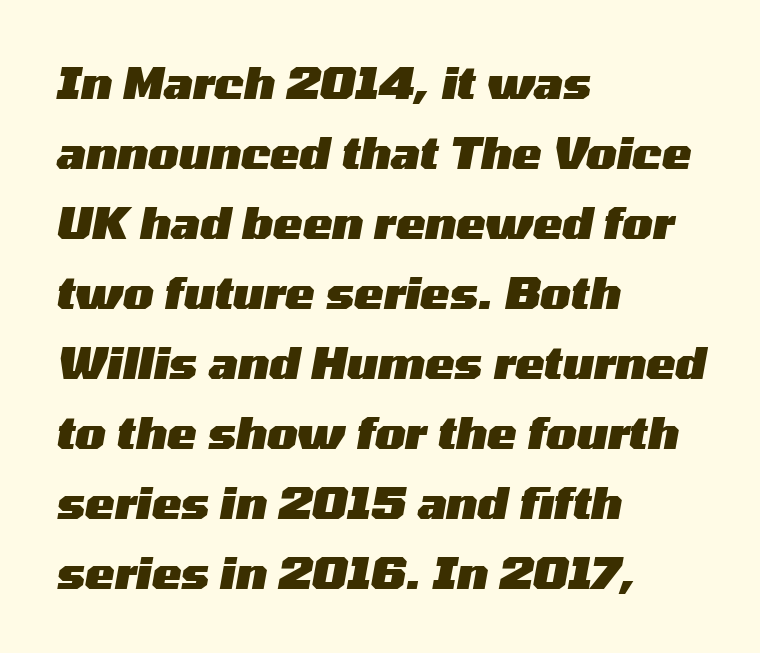
What's the leading like? Ordinary, nothing unusual. This sample has the flowing, uneven cadence of proportional lettering. A bare baseline throughout the passage. Glyph-to-glyph distance matches everyday printed text.
